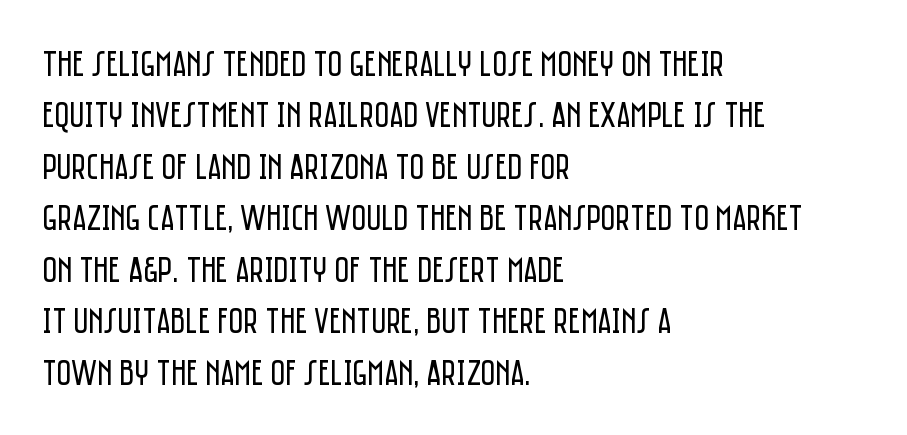
A light-to-regular cut is what we see here. How would I describe the line gaps? Plain and ordinary. The face used here is a sans, in the tradition of grotesques and geometrics. Is the letter spacing exaggerated? No — it looks like the ordinary default.
